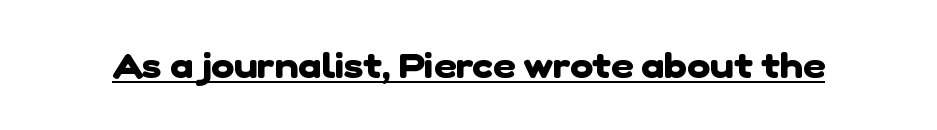
{"serif": "no", "bold": "yes", "weight": "heavy", "width": "normal", "stroke_contrast": "low", "x_height": "medium", "monospaced": "no", "underline": "yes", "letter_spacing": "normal", "letter_spacing_em": 0.0, "glyph_px": 35}
